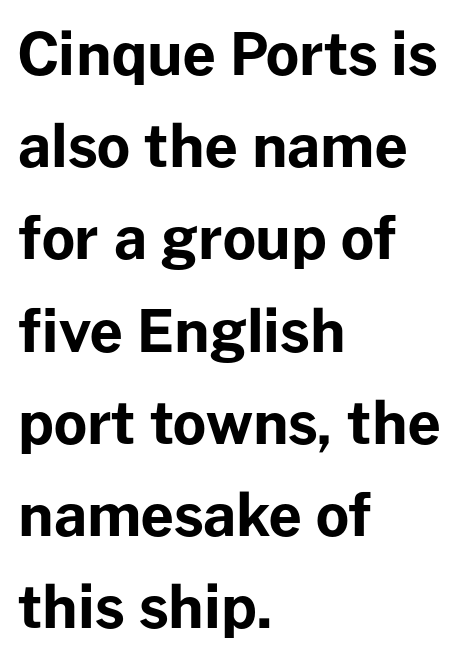
The image shows 58 px bold sans-serif type, upright; set left-aligned, normal line spacing (1.59x), normal letter spacing, not underlined; low stroke contrast and a medium x-height.
